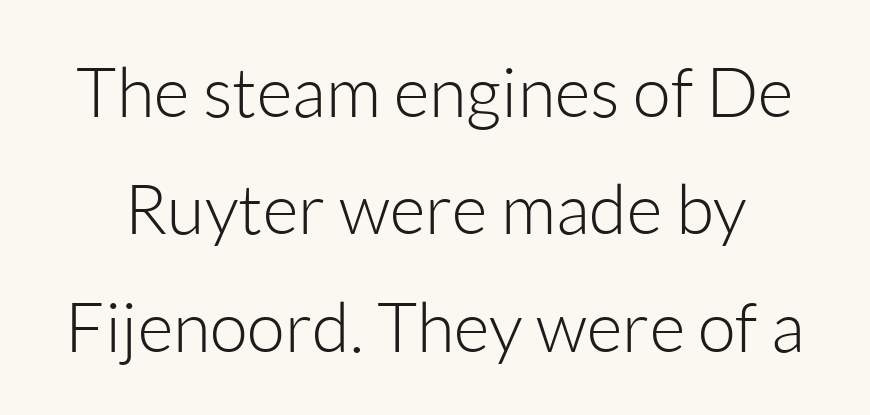
{"serif": "no", "italic": "no", "bold": "no", "weight": "light", "width": "normal", "stroke_contrast": "low", "x_height": "medium", "monospaced": "no", "underline": "no", "line_spacing": "normal", "line_spacing_ratio": 1.7, "letter_spacing": "normal", "letter_spacing_em": 0.0, "glyph_px": 69}
